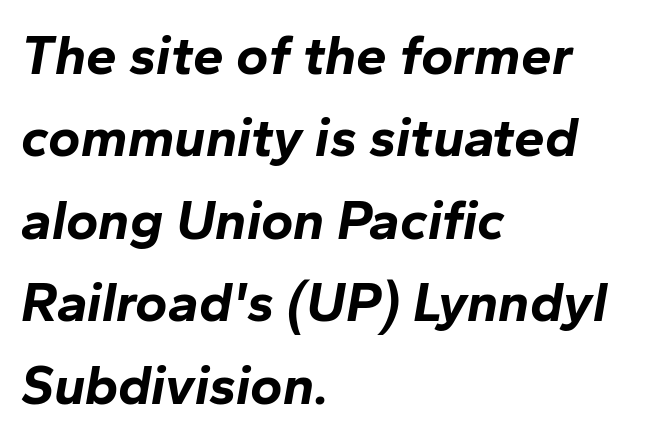
Q: Is the text bold? A: Yes.
Q: Is the text italic (slanted)? A: Yes, it leans right by about 10 degrees.
Q: Is the text underlined? A: No.
Q: How is the paragraph aligned? A: Left-aligned.
Q: Is the spacing between letters normal or unusually wide? A: Normal.
Q: Is the spacing between lines tight, normal or loose? A: Normal.
Q: Width (condensed, normal, or wide)? A: Normal.
Q: Stroke contrast? A: Low.
Q: x-height? A: Medium.
Q: Monospaced? A: No.
